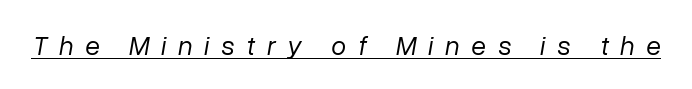
Slanted lettering throughout. Tracking here is generous; glyphs stand well apart from one another. Honestly, the underline is the first thing you notice here. No extra ink here — the face is not bold.
